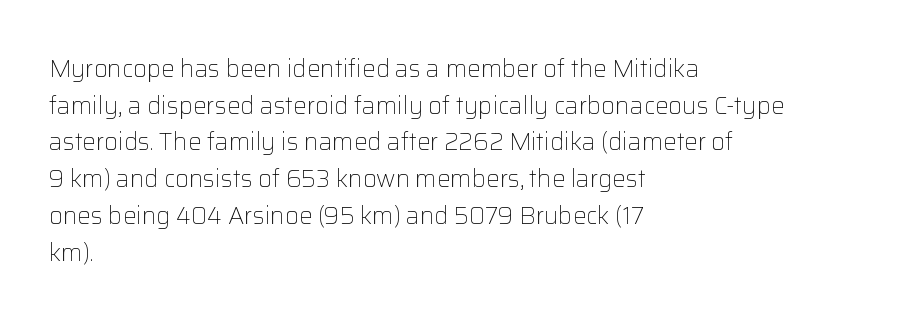
The image shows 24 px text type, upright; set left-aligned, normal line spacing (1.53x), normal letter spacing, not underlined.
